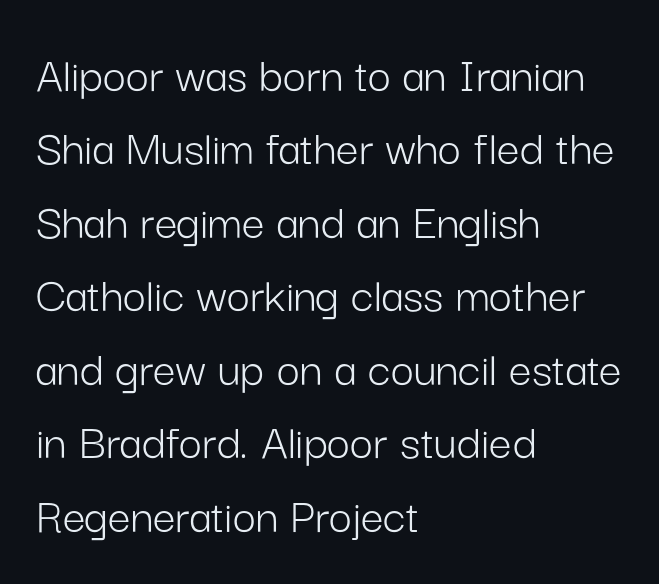
The characters display no serif detailing; their extremities are plain. A light-to-regular cut is what we see here. Proportional: the letters do not fall into vertical columns. A student would call this left alignment; a typographer would say flush left, rag right. Ascenders rise straight up at ninety degrees.
